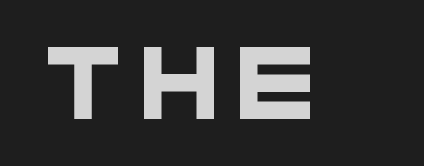
Proportional: the letters do not fall into vertical columns. Clear beneath every line of the passage. Regarding serifs, this sample does without them. In terms of letterspacing, this is a distinctly airy, spread setting.
